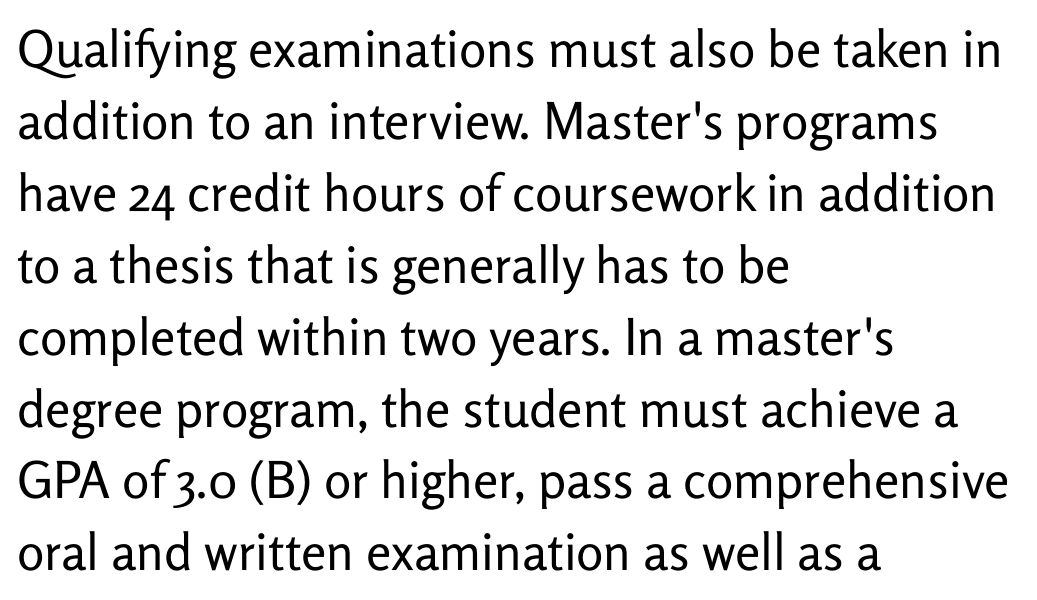
The image shows 51 px regular-weight sans-serif type, upright; set left-aligned, normal line spacing (1.41x), normal letter spacing, not underlined; low stroke contrast and a medium x-height.
